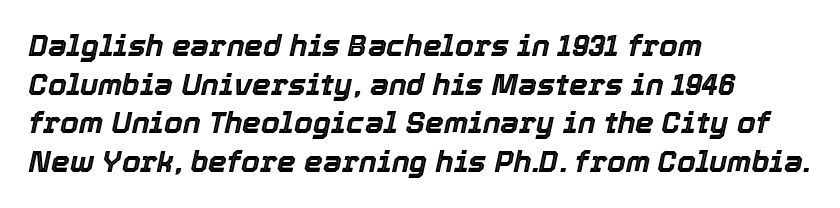
Q: Is the text italic (slanted)? A: Yes, it leans right by about 12 degrees.
Q: Is the text underlined? A: No.
Q: How is the paragraph aligned? A: Left-aligned.
Q: Is the spacing between letters normal or unusually wide? A: Normal.
Q: Is the spacing between lines tight, normal or loose? A: Normal.
Q: Width (condensed, normal, or wide)? A: Normal.
Q: x-height? A: Medium.
Q: Monospaced? A: No.
